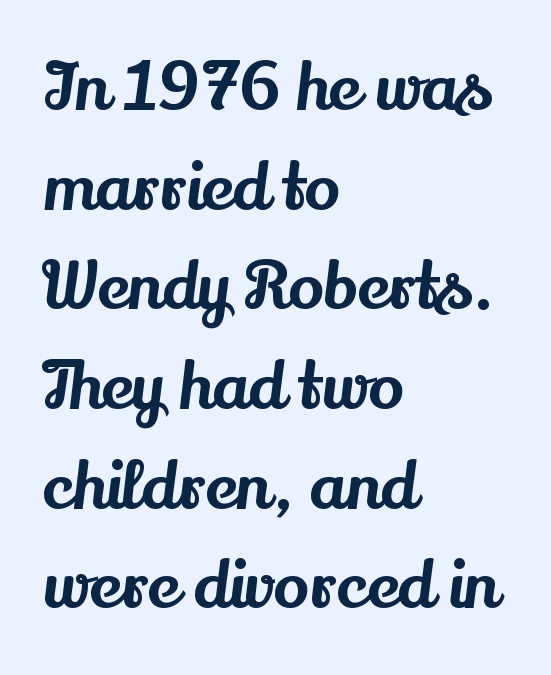
The image shows 66 px serif type; set left-aligned, normal line spacing (1.51x), normal letter spacing, not underlined; medium stroke contrast and a small x-height.
